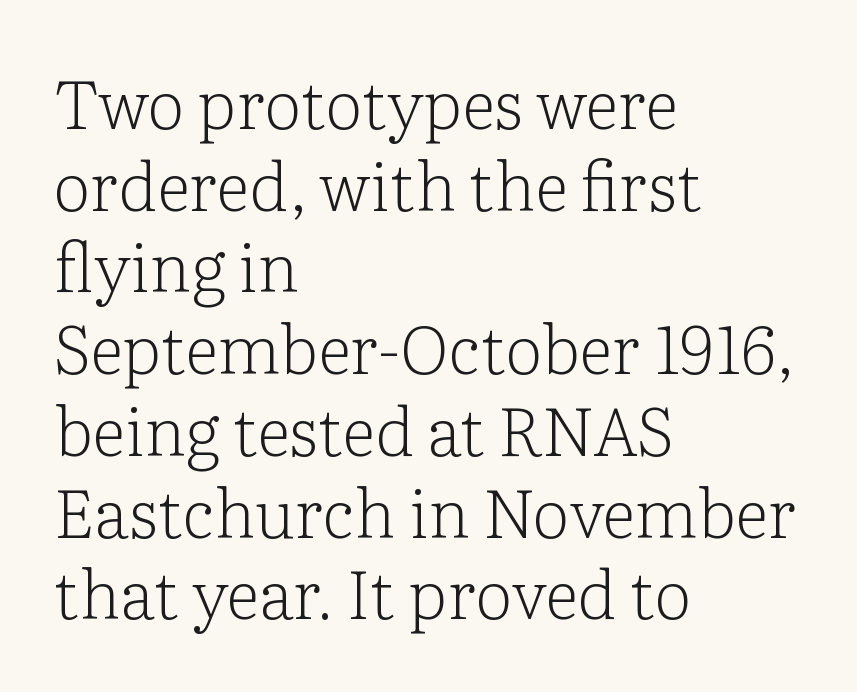
What stands out about the letter spacing? Nothing — it is the standard amount. The passage shown is typed in a proportional face where columns would drift. The baseline area is clear. In terms of letterform style, serifs are clearly present. This rendering uses left alignment, leaving the right contour irregular.
